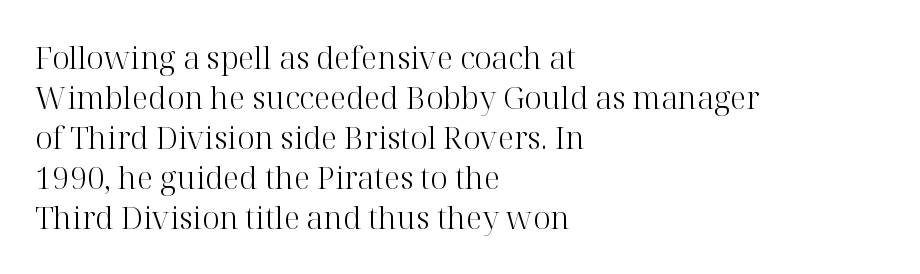
Q: Is the text bold? A: No.
Q: Is the text italic (slanted)? A: No, it is upright.
Q: Is the typeface a serif or a sans-serif typeface? A: Serif.
Q: Is the text underlined? A: No.
Q: How is the paragraph aligned? A: Left-aligned.
Q: Is the spacing between letters normal or unusually wide? A: Normal.
Q: Is the spacing between lines tight, normal or loose? A: Normal.
Q: Width (condensed, normal, or wide)? A: Normal.
Q: Stroke contrast? A: High.
Q: x-height? A: Medium.
Q: Monospaced? A: No.
